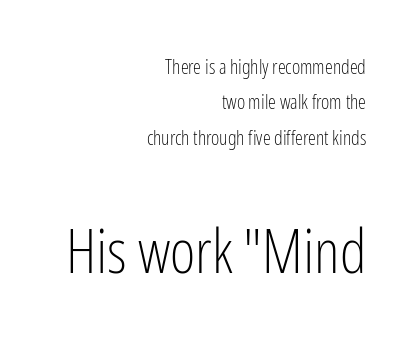
The image shows 61 px light, condensed sans-serif type, upright; set right-aligned, line spacing 1.77x, normal letter spacing, not underlined; the second (bottom) block is 3.05x larger; low stroke contrast and a medium x-height.
